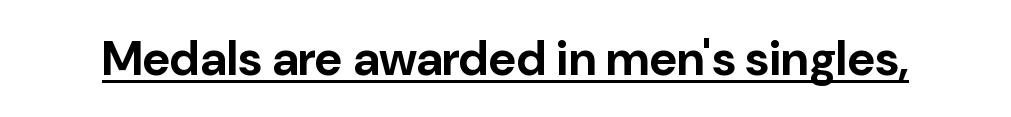
Q: Is the text bold? A: Yes.
Q: Is the text italic (slanted)? A: No, it is upright.
Q: Is the typeface a serif or a sans-serif typeface? A: Sans-serif.
Q: Is the text underlined? A: Yes.
Q: Is the spacing between letters normal or unusually wide? A: Normal.
Q: Width (condensed, normal, or wide)? A: Normal.
Q: Stroke contrast? A: Low.
Q: x-height? A: Medium.
Q: Monospaced? A: No.
